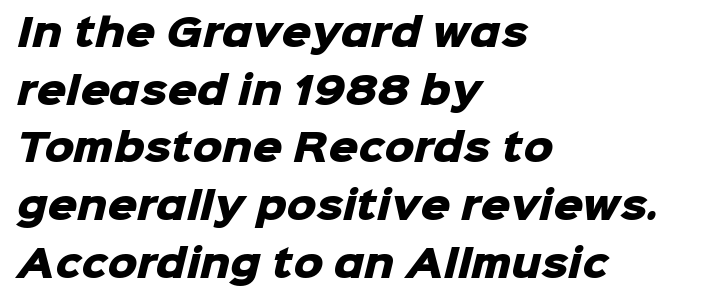
Q: Is the text bold? A: Yes.
Q: Is the typeface a serif or a sans-serif typeface? A: Sans-serif.
Q: Is the text underlined? A: No.
Q: How is the paragraph aligned? A: Left-aligned.
Q: Is the spacing between letters normal or unusually wide? A: Normal.
Q: Is the spacing between lines tight, normal or loose? A: Normal.
Q: Width (condensed, normal, or wide)? A: Normal.
Q: Stroke contrast? A: Low.
Q: x-height? A: Medium.
Q: Monospaced? A: No.
